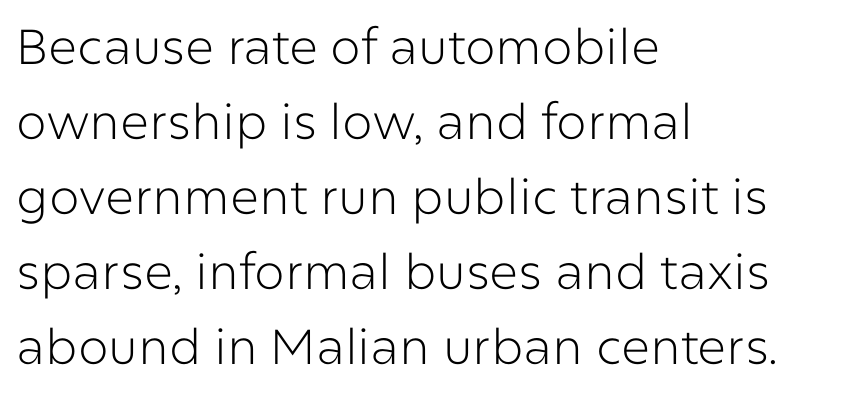
{"serif": "no", "italic": "no", "bold": "no", "weight": "light", "width": "normal", "stroke_contrast": "low", "x_height": "medium", "monospaced": "no", "underline": "no", "align": "left", "line_spacing": "normal", "line_spacing_ratio": 1.53, "letter_spacing": "normal", "letter_spacing_em": 0.0, "glyph_px": 49}
